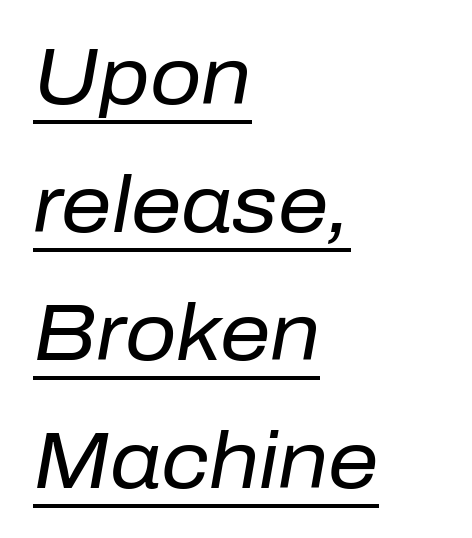
Q: Is the text bold? A: No.
Q: Is the text italic (slanted)? A: Yes, it leans right by about 10 degrees.
Q: Is the text underlined? A: Yes.
Q: How is the paragraph aligned? A: Left-aligned.
Q: Is the spacing between letters normal or unusually wide? A: Normal.
Q: Is the spacing between lines tight, normal or loose? A: Normal.
Q: Width (condensed, normal, or wide)? A: Normal.
Q: Stroke contrast? A: Low.
Q: x-height? A: Medium.
Q: Monospaced? A: No.
